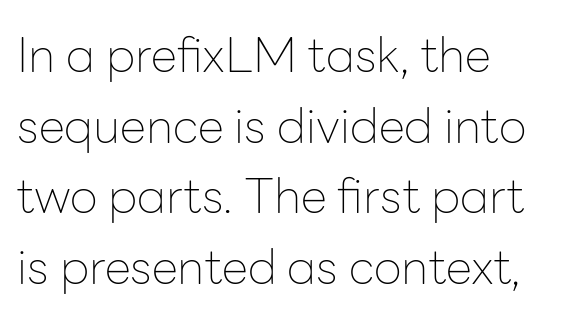
{"serif": "no", "italic": "no", "bold": "no", "weight": "thin", "width": "normal", "stroke_contrast": "low", "x_height": "medium", "monospaced": "no", "underline": "no", "align": "left", "line_spacing": "normal", "line_spacing_ratio": 1.47, "letter_spacing": "normal", "letter_spacing_em": 0.0, "glyph_px": 48}
